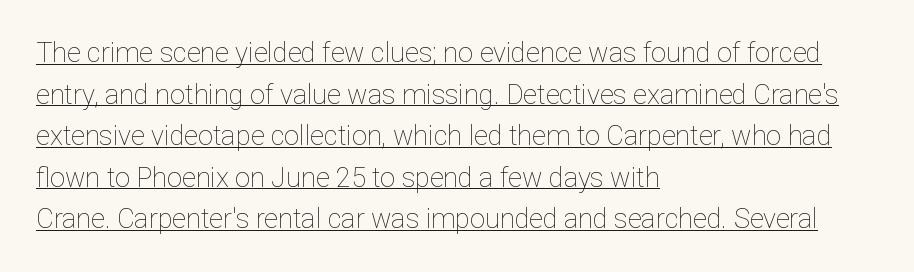
Notice how the stems are strictly vertical — no italics here. Normally led — the rows are evenly, conventionally spaced. The typesetting does not lean heavy: it is not bold. These lines keep a tight, regular rhythm from letter to letter. These characters rest on top of a visible drawn line. The text block is weighted toward the left margin, trailing off unevenly rightward.
